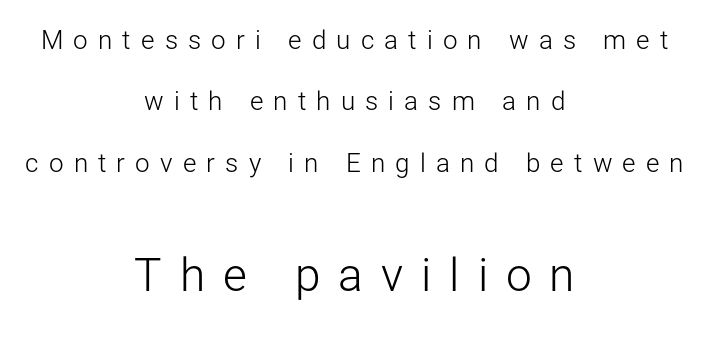
The image shows 46 px light sans-serif type, upright; set centered, loose line spacing (2.36x), unusually wide letter spacing (+0.39 em), not underlined; the second (bottom) block is 1.77x larger; low stroke contrast and a medium x-height.
